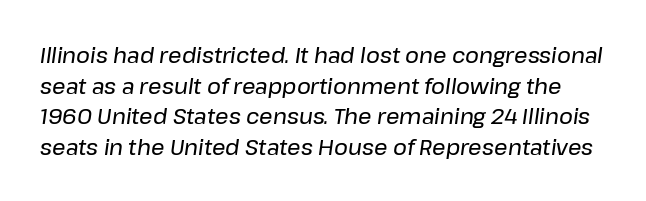
Q: Is the text italic (slanted)? A: Yes, it leans right by about 8 degrees.
Q: Is the text underlined? A: No.
Q: Is the spacing between letters normal or unusually wide? A: Normal.
Q: Is the spacing between lines tight, normal or loose? A: Normal.
